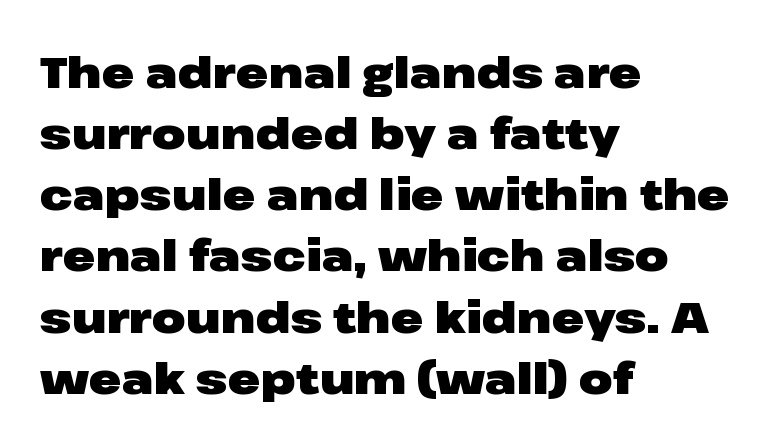
The block of text has a typical density, with ordinary space between rows. Unlike italic type, these characters show no tilt at all. The passage shown is typed in a proportional face where columns would drift. Short note: letters normally spaced. Are there feet on the stems? There aren't — it's a sans.
